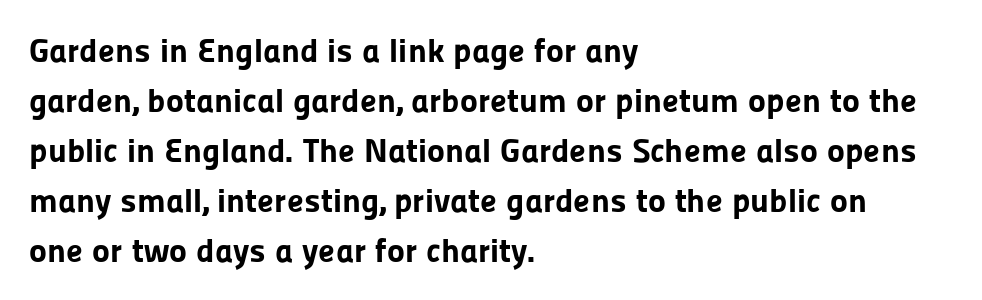
Looks like regular typesetting: each glyph gets only the width it needs. These lines are set flush left with a ragged right edge. The face used here is a sans, in the tradition of grotesques and geometrics. The rendering keeps characters at their native spacing. Characters remain perfectly vertical along every line. The lines sit at an ordinary, default distance from one another.
